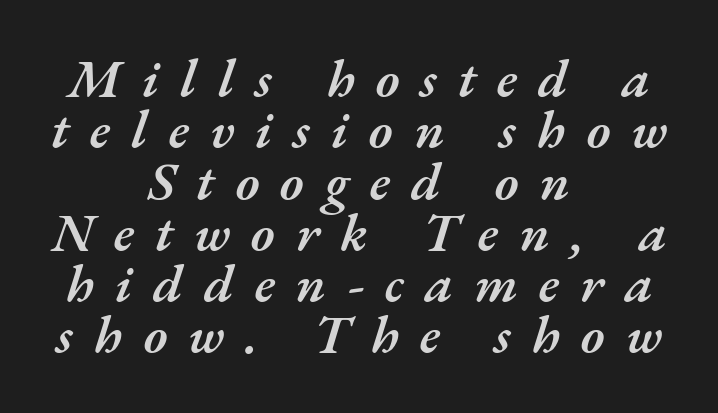
The rendering uses a semibold face; strokes are thickened but not to full bold. Which margin do the lines hug? Neither — every line sits in the middle. Lines of text with bare space underneath. Here the designer chose a conventional face with non-uniform glyph widths.
